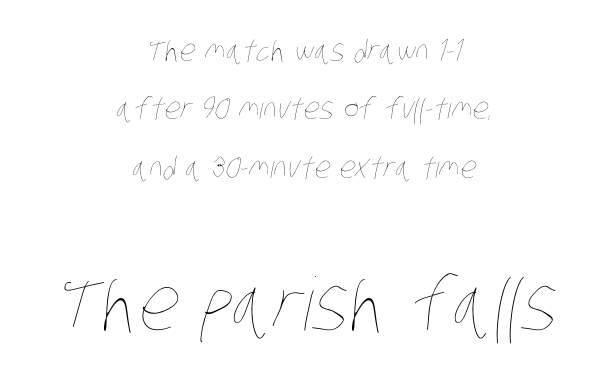
The image shows 73 px thin, condensed type; set centered, loose line spacing (2.01x), normal letter spacing, not underlined; the second (bottom) block is 2.52x larger; low stroke contrast and a large x-height.
